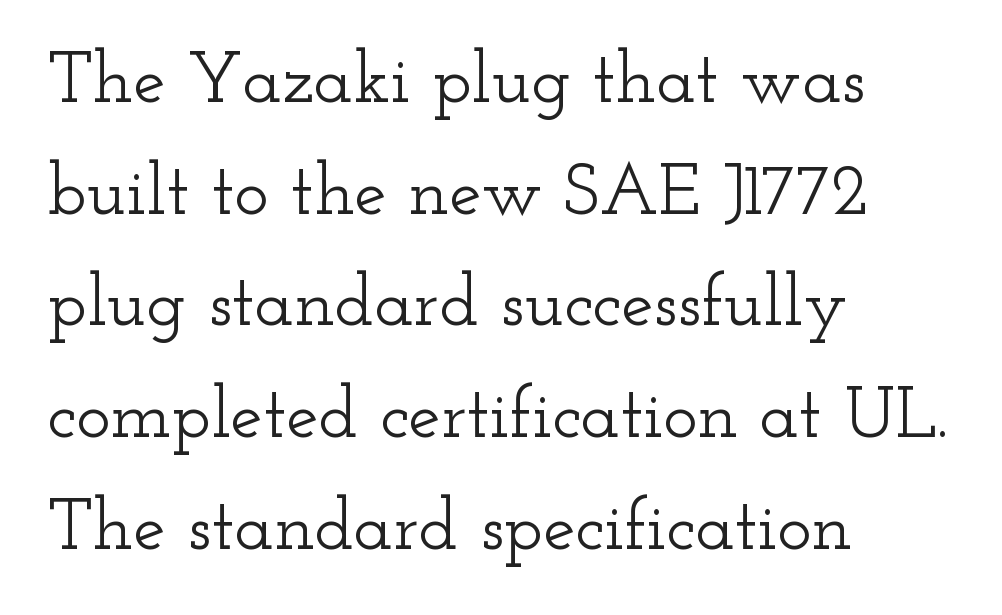
This sample uses an upright cut, with every glyph sitting square on the baseline. The ragged edge is on the right, which tells us the setting is flush left. Whoever set this chose a conventional vertical rhythm. These lines are rendered in a variable-pitch font. Glyph-to-glyph distance matches everyday printed text. The text was rendered using a seriffed face with decorative stroke endings.
